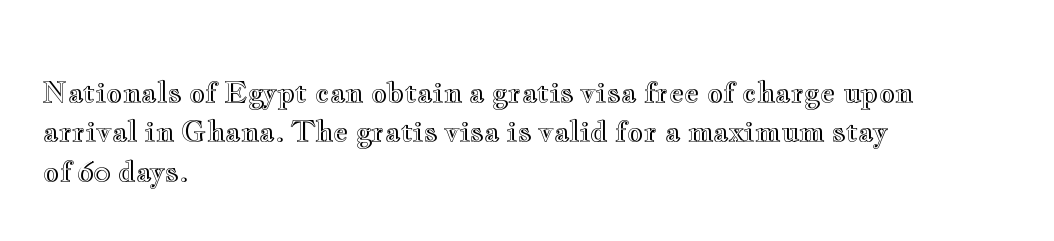
{"italic": "no", "width": "wide", "x_height": "small", "monospaced": "no", "underline": "no", "align": "left", "line_spacing": "normal", "line_spacing_ratio": 1.41, "letter_spacing": "normal", "letter_spacing_em": 0.0, "glyph_px": 28}
